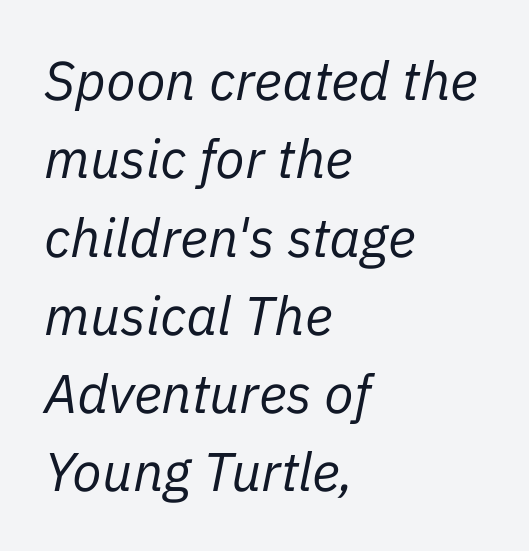
The image shows 54 px regular-weight type, italic (leaning right); set left-aligned, normal line spacing (1.45x), normal letter spacing, not underlined; low stroke contrast and a medium x-height.
